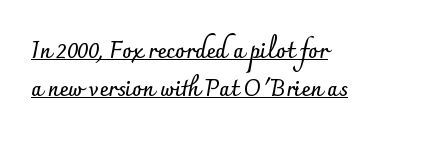
{"bold": "yes", "underline": "yes", "align": "left", "line_spacing_ratio": 1.75, "letter_spacing": "normal", "letter_spacing_em": 0.0, "glyph_px": 22}
